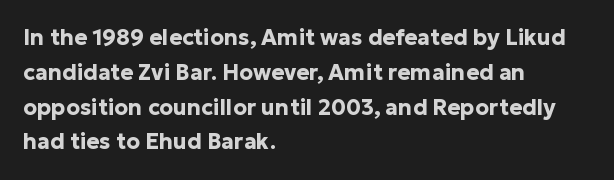
The image shows 22 px bold type, upright; set left-aligned, normal line spacing (1.58x), normal letter spacing, not underlined.
